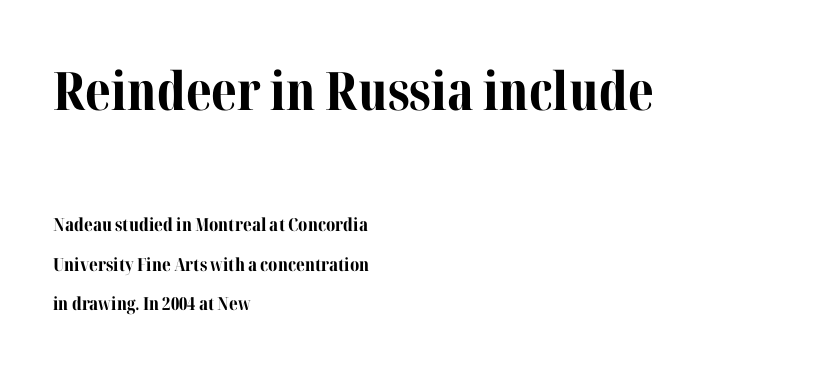
The image shows 53 px bold serif type, upright; set left-aligned, loose line spacing (2.19x), normal letter spacing, not underlined; the first (top) block is 2.94x larger; medium stroke contrast and a medium x-height.
